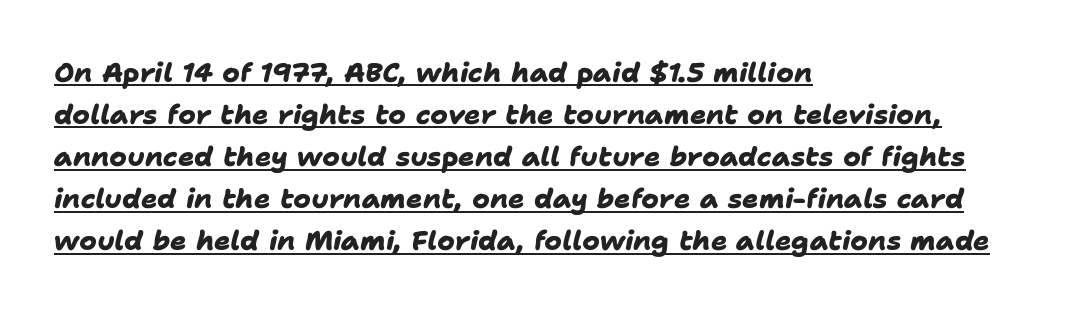
Q: Is the text bold? A: Yes.
Q: Is the text underlined? A: Yes.
Q: How is the paragraph aligned? A: Left-aligned.
Q: Is the spacing between letters normal or unusually wide? A: Normal.
Q: Is the spacing between lines tight, normal or loose? A: Normal.
